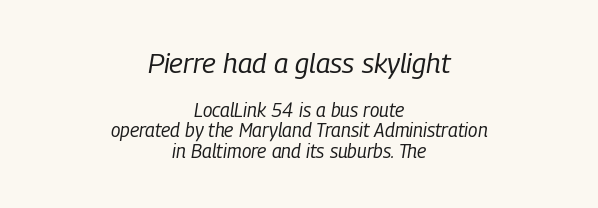
Q: Is the text bold? A: No.
Q: Is the text italic (slanted)? A: Yes, it leans right by about 9 degrees.
Q: Is the text underlined? A: No.
Q: How is the paragraph aligned? A: Centered.
Q: Is the spacing between letters normal or unusually wide? A: Normal.
Q: Is the spacing between lines tight, normal or loose? A: Tight.
Q: Which block of text is set in a larger size, the first (top) or the second (bottom)? A: The first (top) one.
Q: Width (condensed, normal, or wide)? A: Condensed.
Q: Stroke contrast? A: Low.
Q: x-height? A: Medium.
Q: Monospaced? A: No.
